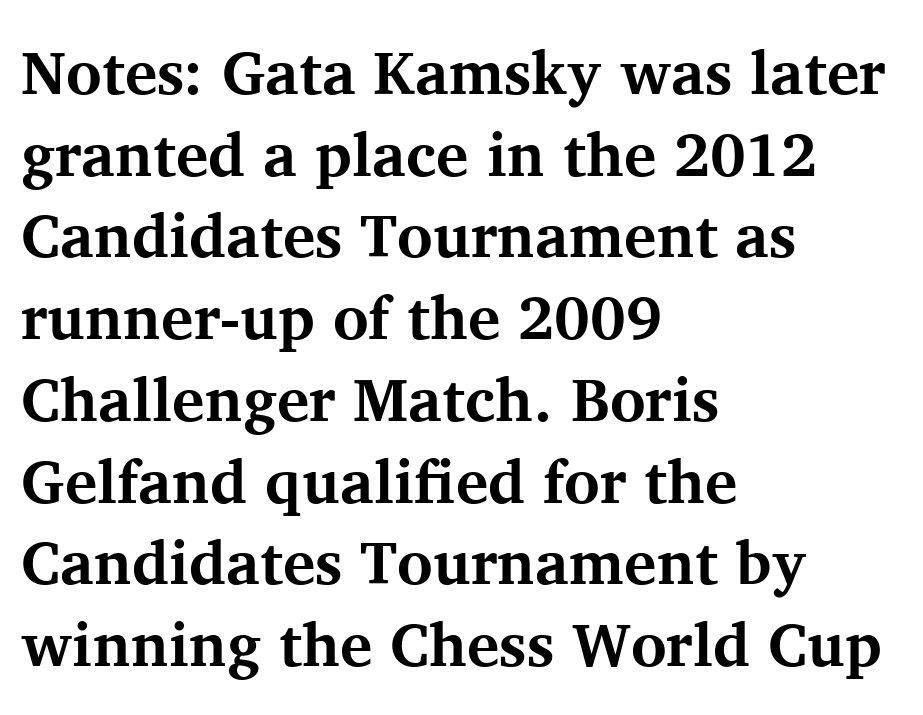
Vertically, the passage feels balanced, rows spaced as you'd expect. Which margin do the lines hug? The left one — the right edge is uneven. The passage shown is typed in a proportional face where columns would drift. A clean baseline with only descenders dipping below it.
